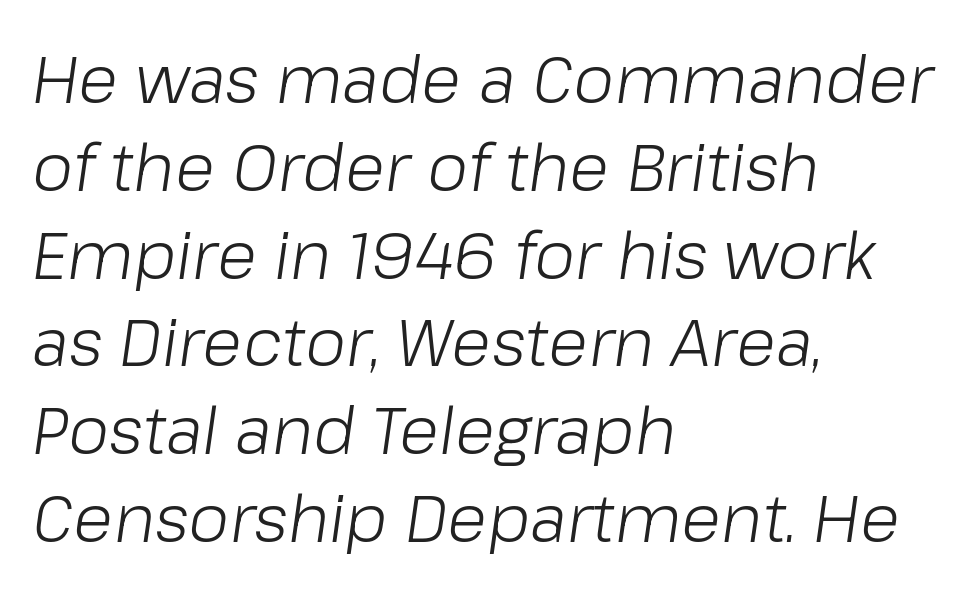
Q: Is the text bold? A: No.
Q: Is the text italic (slanted)? A: Yes, it leans right by about 8 degrees.
Q: Is the text underlined? A: No.
Q: How is the paragraph aligned? A: Left-aligned.
Q: Is the spacing between letters normal or unusually wide? A: Normal.
Q: Is the spacing between lines tight, normal or loose? A: Normal.
Q: Width (condensed, normal, or wide)? A: Normal.
Q: Stroke contrast? A: Low.
Q: x-height? A: Medium.
Q: Monospaced? A: No.
